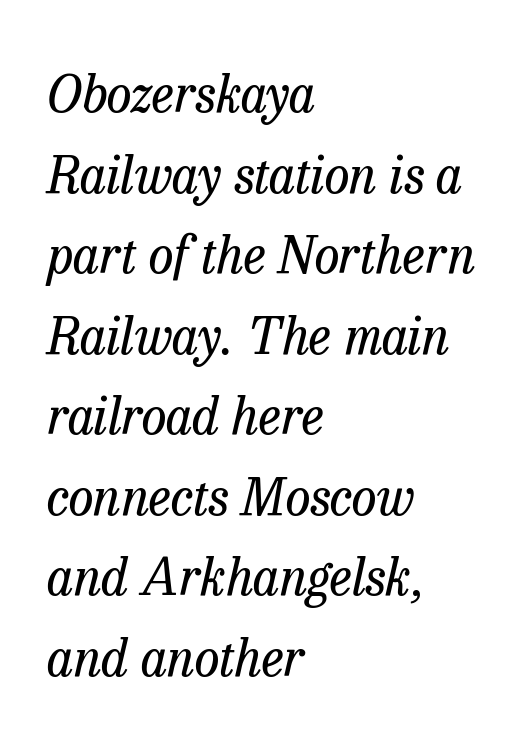
The letters look calm and open, with moderate or lighter stems. Letter spacing: default. Slant detected: the letters are inclined. This sample has the flowing, uneven cadence of proportional lettering. Horizontally, the lines are justified to the leading edge only.
